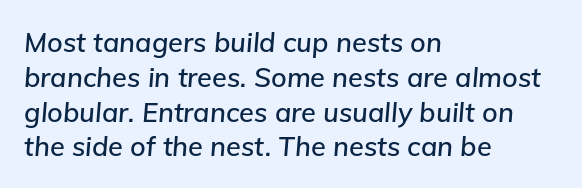
{"italic": "yes", "lean": "right", "slant_degrees": 5, "underline": "no", "align": "left", "line_spacing": "normal", "line_spacing_ratio": 1.29, "letter_spacing": "normal", "letter_spacing_em": 0.0, "glyph_px": 27}
